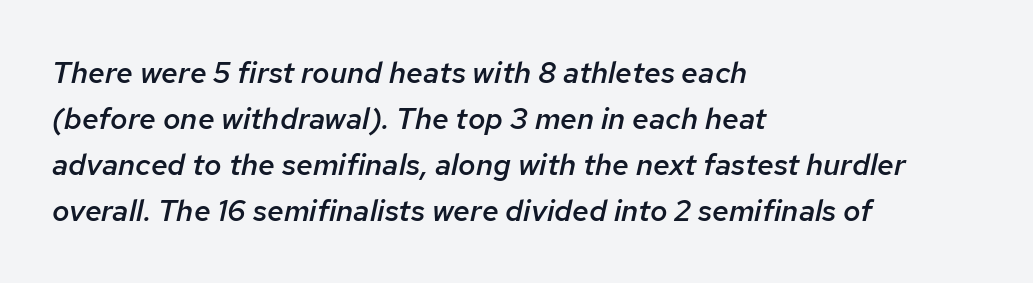
Q: Is the text bold? A: Semi-bold.
Q: Is the text italic (slanted)? A: Yes, it leans right by about 12 degrees.
Q: Is the text underlined? A: No.
Q: How is the paragraph aligned? A: Left-aligned.
Q: Is the spacing between letters normal or unusually wide? A: Normal.
Q: Is the spacing between lines tight, normal or loose? A: Normal.
Q: Width (condensed, normal, or wide)? A: Normal.
Q: Stroke contrast? A: Low.
Q: x-height? A: Medium.
Q: Monospaced? A: No.
